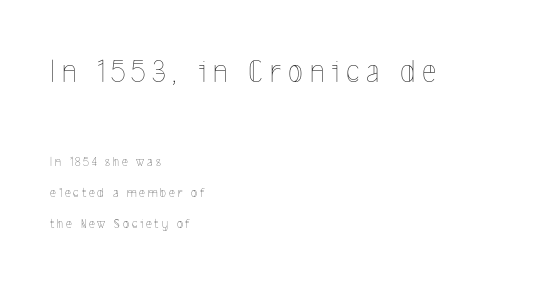
The image shows 34 px thin, condensed type, upright; set left-aligned, loose line spacing (2.21x), unusually wide letter spacing (+0.2 em), not underlined; the first (top) block is 2.43x larger; a medium x-height.
